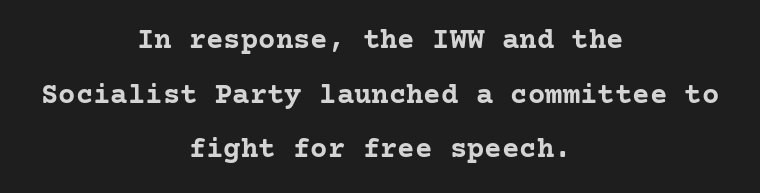
Q: Is the text bold? A: Yes.
Q: Is the text italic (slanted)? A: No, it is upright.
Q: Is the typeface a serif or a sans-serif typeface? A: Serif.
Q: Is the text underlined? A: No.
Q: How is the paragraph aligned? A: Centered.
Q: Is the spacing between letters normal or unusually wide? A: Normal.
Q: Width (condensed, normal, or wide)? A: Normal.
Q: Stroke contrast? A: Low.
Q: x-height? A: Medium.
